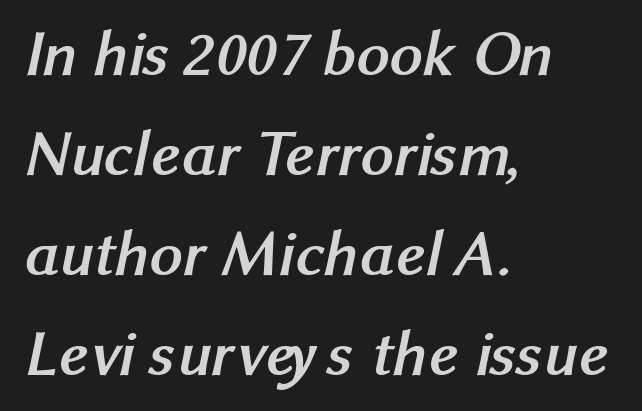
{"serif": "no", "bold": "yes", "weight": "semibold", "width": "normal", "stroke_contrast": "medium", "x_height": "medium", "monospaced": "no", "underline": "no", "align": "left", "line_spacing": "normal", "line_spacing_ratio": 1.54, "letter_spacing": "normal", "letter_spacing_em": 0.0, "glyph_px": 65}
